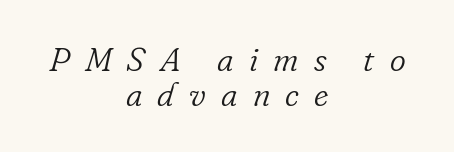
{"serif": "yes", "italic": "yes", "lean": "right", "slant_degrees": 16, "bold": "no", "weight": "light", "width": "normal", "stroke_contrast": "low", "x_height": "small", "monospaced": "no", "underline": "no", "align": "center", "line_spacing": "tight", "line_spacing_ratio": 1.02, "letter_spacing": "wide", "letter_spacing_em": 0.45, "glyph_px": 34}
